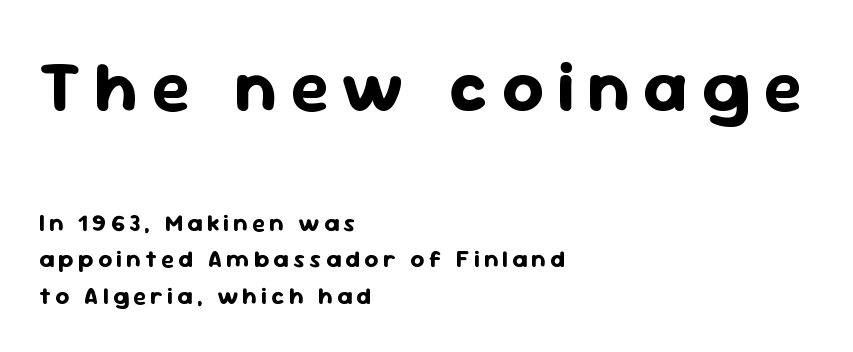
The image shows 72 px bold sans-serif type, upright; set left-aligned, normal line spacing (1.53x), not underlined; the first (top) block is 3.0x larger; low stroke contrast and a medium x-height.
